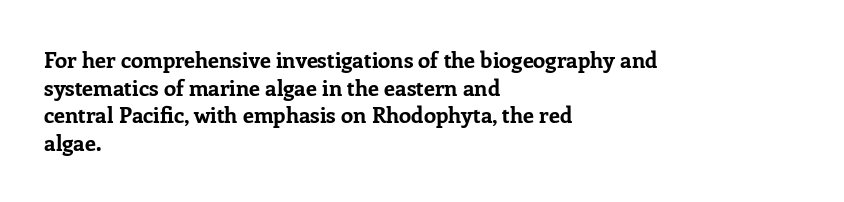
Q: Is the text bold? A: Yes.
Q: Is the text italic (slanted)? A: No, it is upright.
Q: Is the text underlined? A: No.
Q: How is the paragraph aligned? A: Left-aligned.
Q: Is the spacing between letters normal or unusually wide? A: Normal.
Q: Is the spacing between lines tight, normal or loose? A: Normal.
